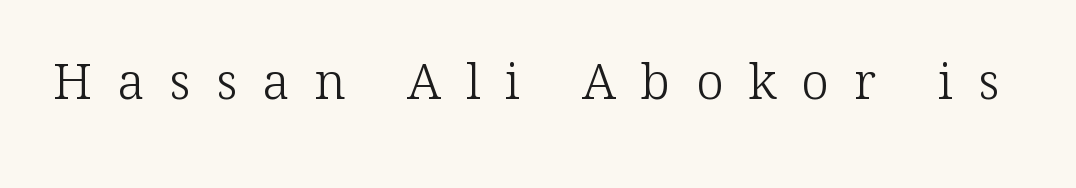
Q: Is the text bold? A: No.
Q: Is the text italic (slanted)? A: No, it is upright.
Q: Is the typeface a serif or a sans-serif typeface? A: Serif.
Q: Is the text underlined? A: No.
Q: Is the spacing between letters normal or unusually wide? A: Unusually wide.
Q: Width (condensed, normal, or wide)? A: Normal.
Q: Stroke contrast? A: Low.
Q: x-height? A: Medium.
Q: Monospaced? A: No.
